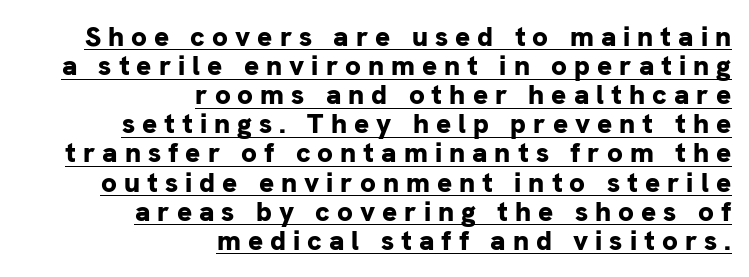
Compared with a flush-left layout, this one pins lines to the opposite, right side. The letters advance in unequal steps, a hallmark of proportional type. Inter-character spacing is expanded well beyond the font's built-in metrics. Reading down the column, the eye jumps only a short way to each next line.
